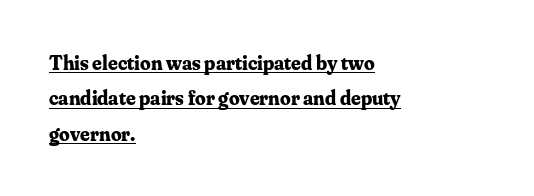
Q: Is the text bold? A: Yes.
Q: Is the text italic (slanted)? A: No, it is upright.
Q: Is the text underlined? A: Yes.
Q: How is the paragraph aligned? A: Left-aligned.
Q: Is the spacing between letters normal or unusually wide? A: Normal.
Q: Is the spacing between lines tight, normal or loose? A: Normal.
